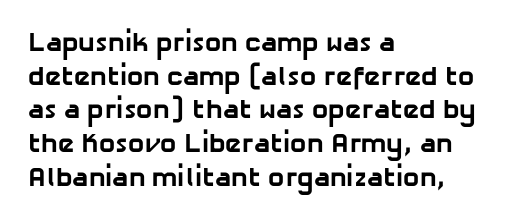
Q: Is the text bold? A: Yes.
Q: Is the text underlined? A: No.
Q: How is the paragraph aligned? A: Left-aligned.
Q: Is the spacing between letters normal or unusually wide? A: Normal.
Q: Is the spacing between lines tight, normal or loose? A: Normal.
